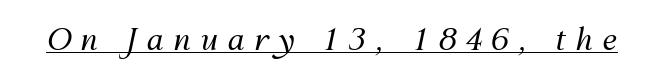
The image shows 30 px regular-weight type, italic (leaning right); set unusually wide letter spacing (+0.32 em), underlined; medium stroke contrast and a medium x-height.
